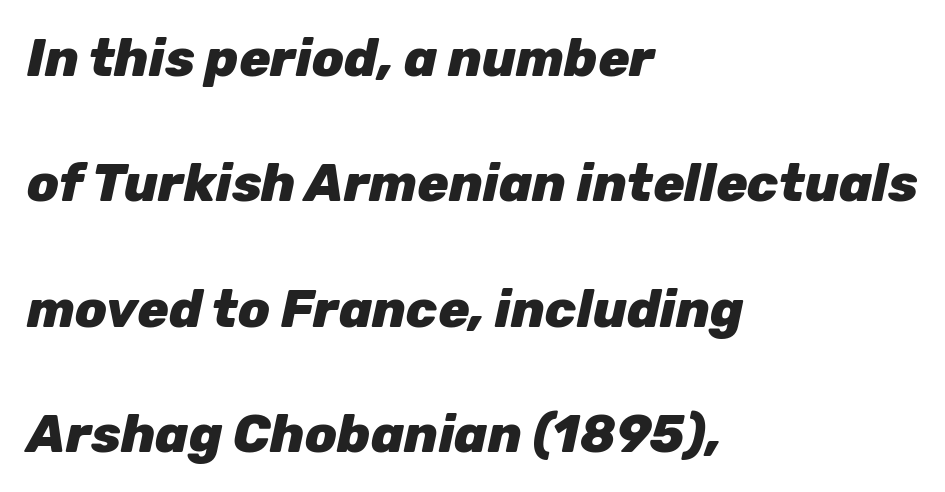
{"italic": "yes", "lean": "right", "slant_degrees": 12, "bold": "yes", "weight": "heavy", "width": "normal", "stroke_contrast": "low", "x_height": "medium", "monospaced": "no", "underline": "no", "align": "left", "line_spacing": "loose", "line_spacing_ratio": 2.41, "letter_spacing": "normal", "letter_spacing_em": 0.0, "glyph_px": 52}
